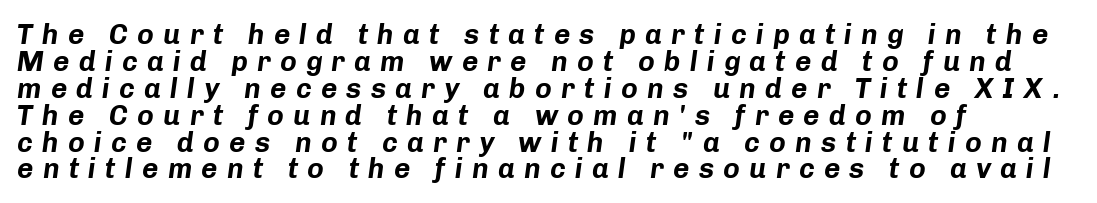
Q: Is the text bold? A: Yes.
Q: Is the text italic (slanted)? A: Yes, it leans right by about 8 degrees.
Q: Is the text underlined? A: No.
Q: How is the paragraph aligned? A: Left-aligned.
Q: Is the spacing between letters normal or unusually wide? A: Unusually wide.
Q: Is the spacing between lines tight, normal or loose? A: Tight.
Q: Width (condensed, normal, or wide)? A: Normal.
Q: Stroke contrast? A: Low.
Q: x-height? A: Medium.
Q: Monospaced? A: No.
